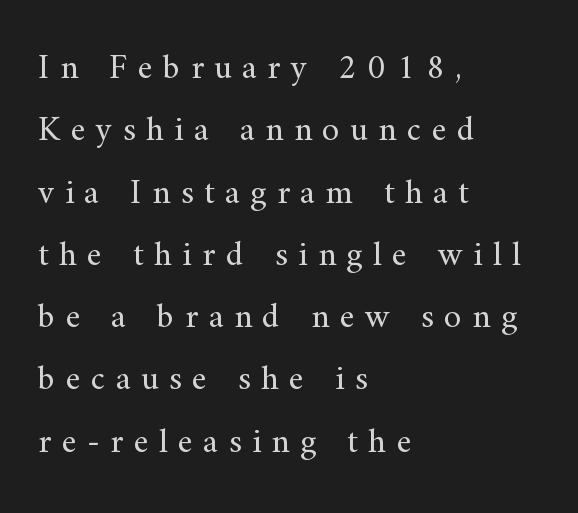
The face used here is proportionally spaced, like ordinary book or web type. The passage shown is typeset with a serif family. These lines were composed using upright roman letters. A typesetter would call this heavily tracked-out type. The typesetting does not lean heavy: it is not bold. Rule under the text: the space is simply empty.
